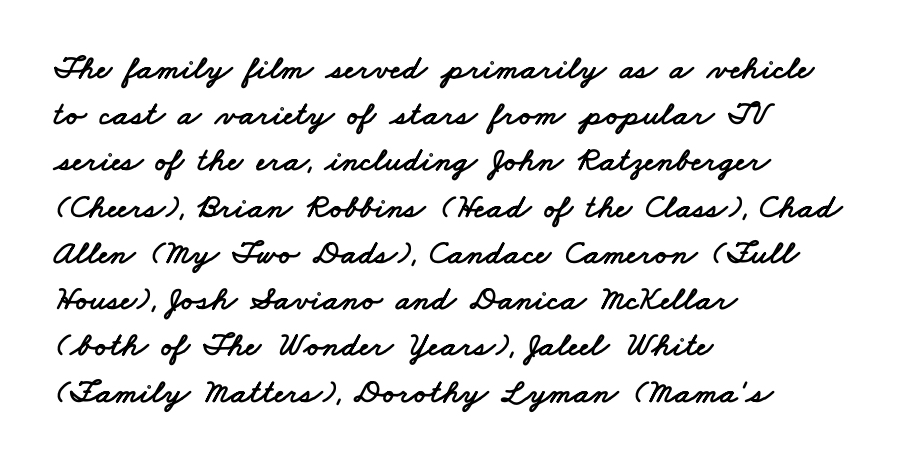
The image shows 34 px wide sans-serif type; set left-aligned, normal line spacing (1.36x), normal letter spacing, not underlined; low stroke contrast and a small x-height.
